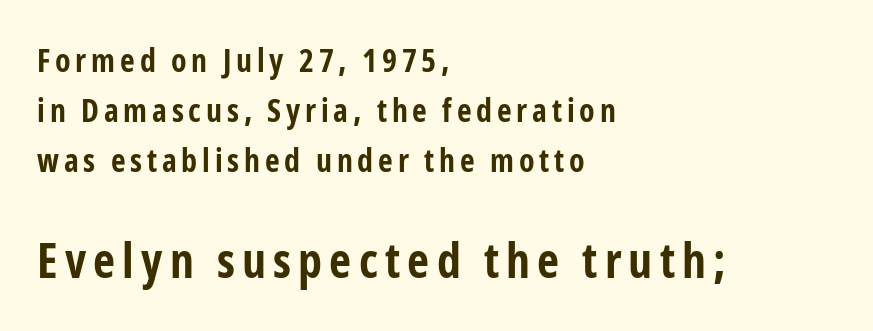
The image shows 48 px bold, condensed sans-serif type, upright; set left-aligned, normal line spacing (1.57x), not underlined; the second (bottom) block is 1.5x larger; low stroke contrast and a medium x-height.
